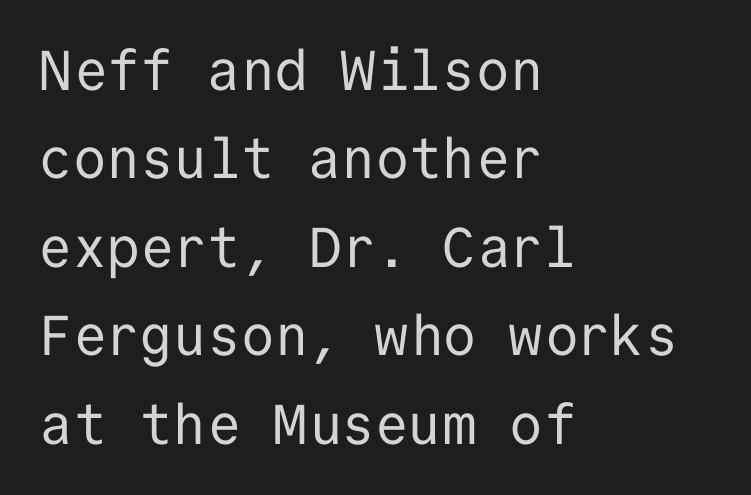
The image shows 56 px regular-weight sans-serif type, upright, monospaced; set left-aligned, normal line spacing (1.58x), normal letter spacing, not underlined; low stroke contrast and a medium x-height.
